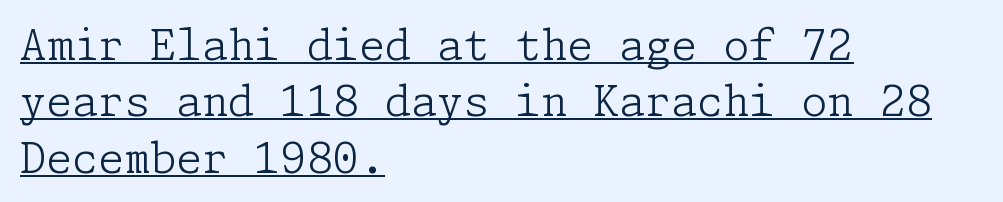
The image shows 42 px light serif type, upright; set left-aligned, normal line spacing (1.34x), normal letter spacing, underlined; low stroke contrast and a medium x-height.
